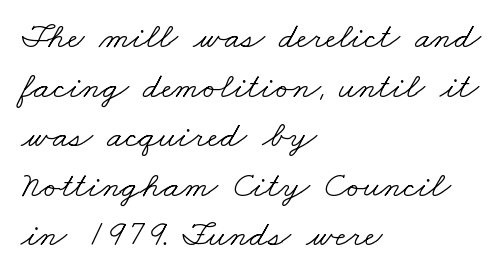
Q: Is the text bold? A: No.
Q: Is the typeface a serif or a sans-serif typeface? A: Serif.
Q: Is the text underlined? A: No.
Q: How is the paragraph aligned? A: Left-aligned.
Q: Is the spacing between letters normal or unusually wide? A: Normal.
Q: Is the spacing between lines tight, normal or loose? A: Normal.
Q: Width (condensed, normal, or wide)? A: Wide.
Q: Stroke contrast? A: Low.
Q: x-height? A: Small.
Q: Monospaced? A: No.
